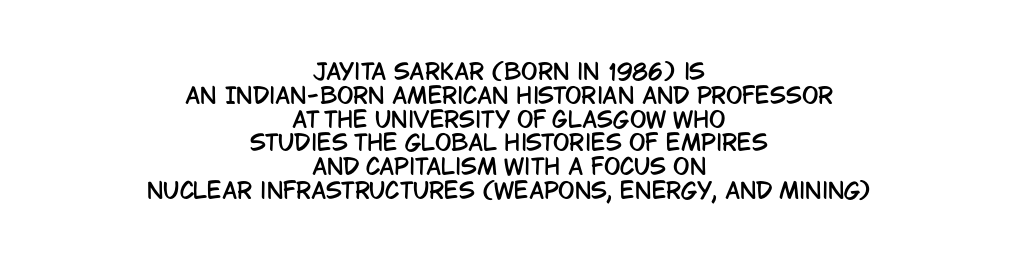
This block would grow much taller if given ordinary leading; it's compressed now. If you folded the block vertically in half, each line would mirror itself in length. Is the letter spacing exaggerated? No — it looks like the ordinary default. The specimen omits any rule beneath the text block's lines.
